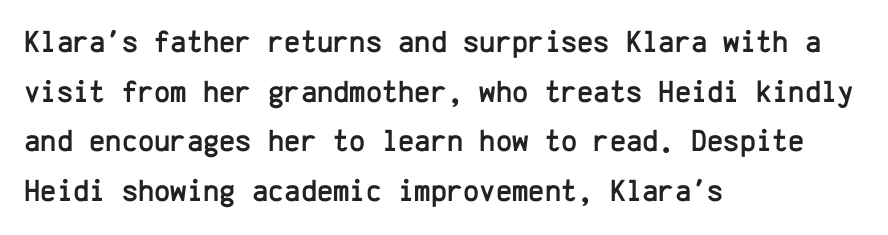
Spacing verdict: monospaced, one width for all characters. Rows of type keep a routine distance in the vertical direction. Leftover space on each line is placed entirely after the last word. This is roman type, the default non-slanted kind. Honestly, the letter spacing is just normal — you wouldn't notice it. Underline: absent.
